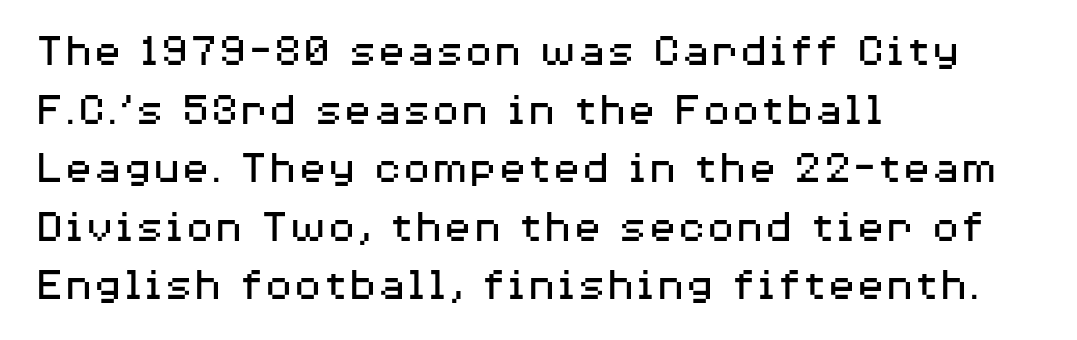
{"serif": "no", "italic": "no", "bold": "no", "weight": "regular", "width": "wide", "stroke_contrast": "medium", "x_height": "medium", "monospaced": "no", "underline": "no", "align": "left", "line_spacing_ratio": 1.22, "letter_spacing": "normal", "letter_spacing_em": 0.0, "glyph_px": 48}
